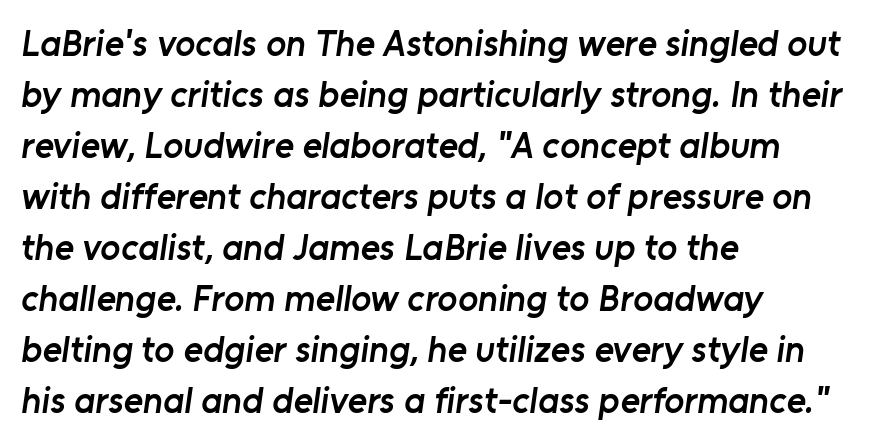
The image shows 37 px semibold sans-serif type; set left-aligned, normal line spacing (1.38x), normal letter spacing, not underlined; low stroke contrast and a medium x-height.
